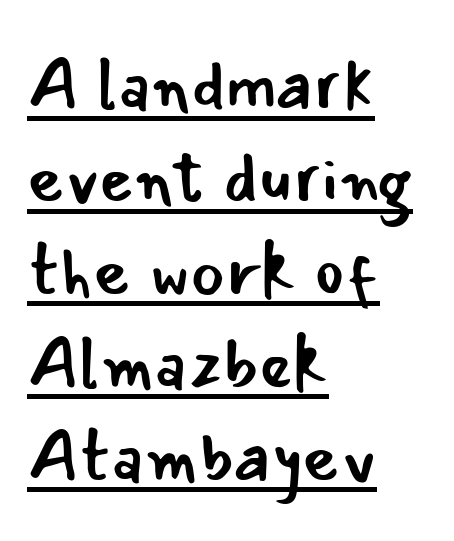
The image shows 72 px regular-weight sans-serif type, upright; set left-aligned, normal line spacing (1.29x), normal letter spacing, underlined; low stroke contrast and a small x-height.
